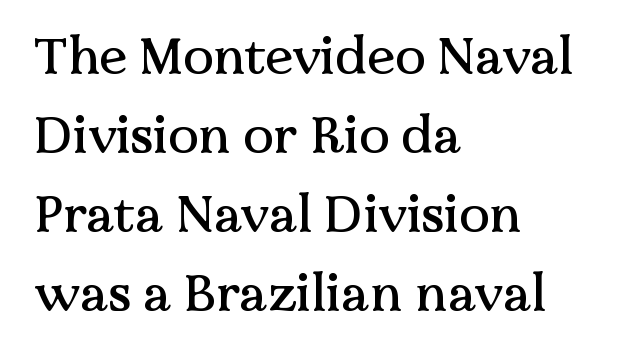
These lines sit exactly where default settings would place them. Small tapered or slab feet sit at the stroke ends, so this counts as serif. In terms of posture, this sample is upright. Glance below the letters and you will spot only blank space. This sample has the flowing, uneven cadence of proportional lettering. Does the copy run flush right? No — it runs flush left.
